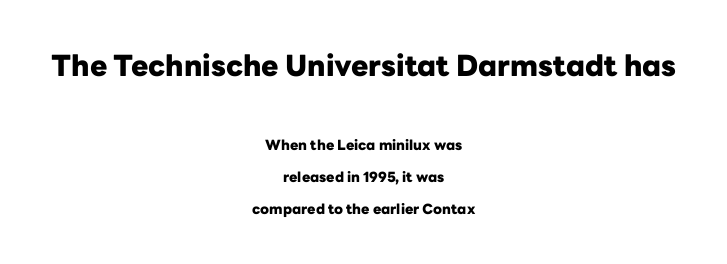
Both edges are ragged and mirror each other, which tells us the setting is centered. Posture: vertical. The glyphs are unaccompanied by any horizontal stroke below them. The earlier block is typeset at a bigger size than the later block. Examine the stroke ends and you'll find no serifs.
